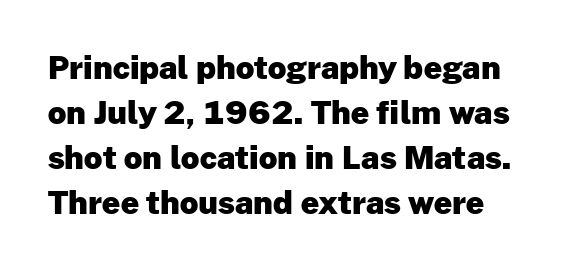
Weight check: bold — yes, fully. Rendered with straight, roman letterforms. Tracking here is standard; glyphs follow each other at the usual distance. You could not count columns in this text — the font is proportionally spaced. A bare baseline throughout the passage. The characters display no serif detailing; their extremities are plain.
